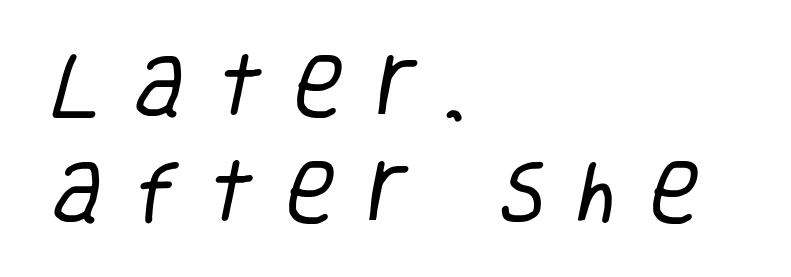
Q: Is the text bold? A: No.
Q: Is the typeface a serif or a sans-serif typeface? A: Sans-serif.
Q: Is the text underlined? A: No.
Q: How is the paragraph aligned? A: Left-aligned.
Q: Is the spacing between letters normal or unusually wide? A: Unusually wide.
Q: Is the spacing between lines tight, normal or loose? A: Normal.
Q: Width (condensed, normal, or wide)? A: Condensed.
Q: Stroke contrast? A: Low.
Q: x-height? A: Large.
Q: Monospaced? A: No.
